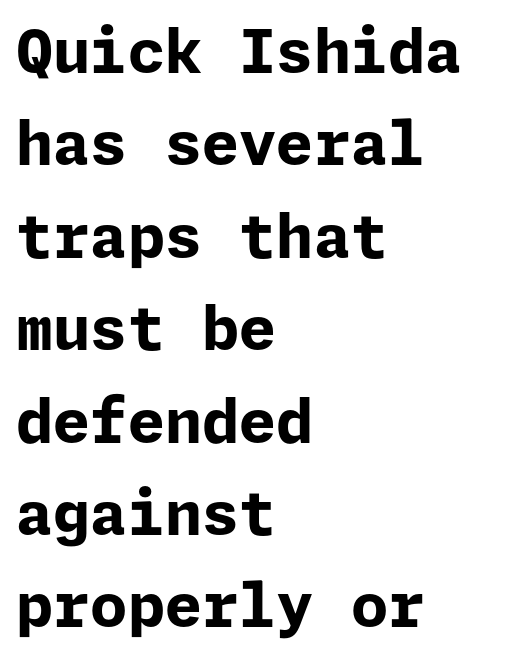
The image shows 60 px bold sans-serif type, upright; set left-aligned, normal line spacing (1.54x), normal letter spacing, not underlined; low stroke contrast and a medium x-height.
